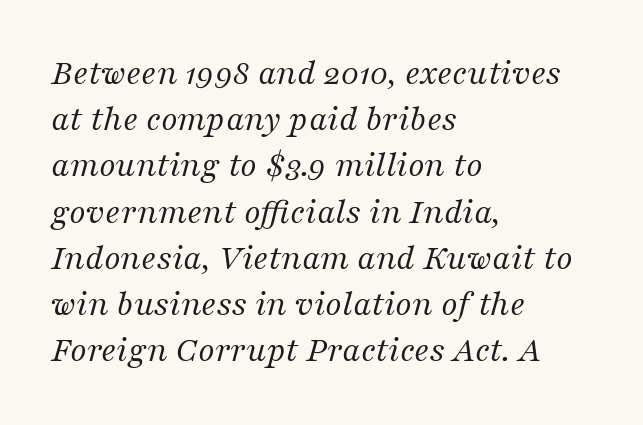
Every character sits at an angle, as italics do. Weight: not bold — regular or lighter. Serif or sans? Serif — the stroke terminals have little feet. The space beneath each line is pristine and unruled. The rows are spaced the way most documents space them. You could not count columns in this text — the font is proportionally spaced.
